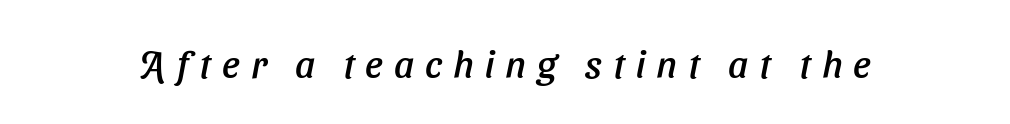
{"width": "normal", "stroke_contrast": "low", "x_height": "medium", "monospaced": "no", "underline": "no", "letter_spacing": "wide", "letter_spacing_em": 0.29, "glyph_px": 38}
